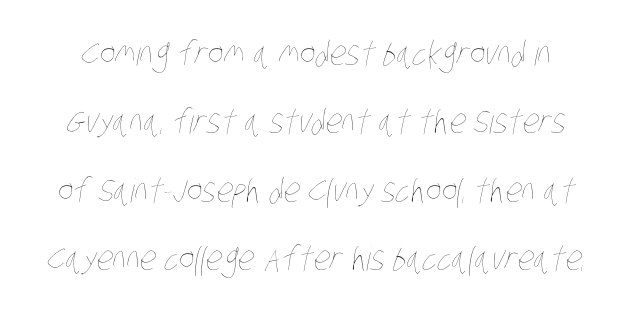
The font sits on the lighter half of the weight spectrum, regular included. Anything drawn beneath the words? Only blank space. Regarding leading, the lines here are spaced well apart. Glyph-to-glyph distance matches everyday printed text. The rendering uses natural spacing where letterforms have individual widths.
